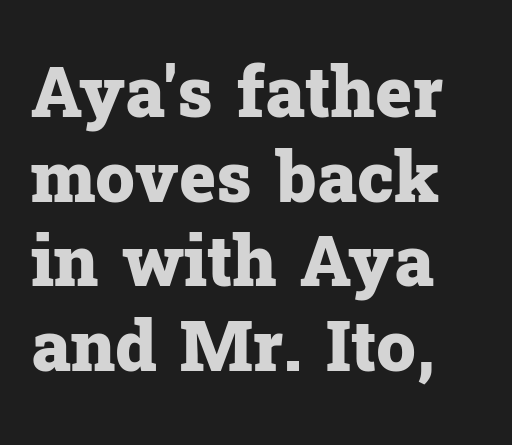
{"serif": "yes", "italic": "no", "bold": "yes", "weight": "heavy", "width": "normal", "stroke_contrast": "low", "x_height": "medium", "monospaced": "no", "underline": "no", "align": "left", "line_spacing_ratio": 1.21, "letter_spacing": "normal", "letter_spacing_em": 0.0, "glyph_px": 70}
